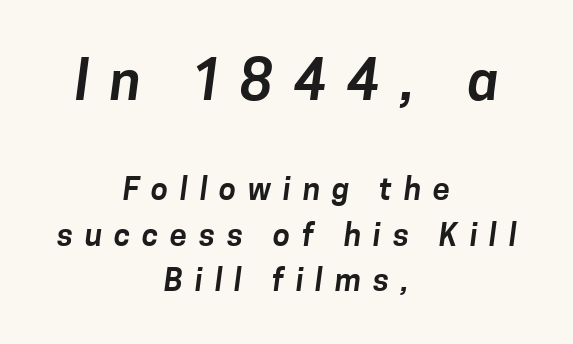
Q: Is the typeface a serif or a sans-serif typeface? A: Sans-serif.
Q: Is the text underlined? A: No.
Q: How is the paragraph aligned? A: Centered.
Q: Is the spacing between letters normal or unusually wide? A: Unusually wide.
Q: Is the spacing between lines tight, normal or loose? A: Normal.
Q: Which block of text is set in a larger size, the first (top) or the second (bottom)? A: The first (top) one.
Q: Width (condensed, normal, or wide)? A: Normal.
Q: Stroke contrast? A: Low.
Q: x-height? A: Medium.
Q: Monospaced? A: No.
